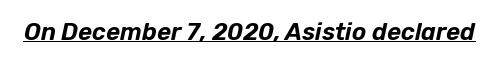
{"italic": "yes", "lean": "right", "slant_degrees": 12, "underline": "yes", "letter_spacing": "normal", "letter_spacing_em": 0.0, "glyph_px": 24}
